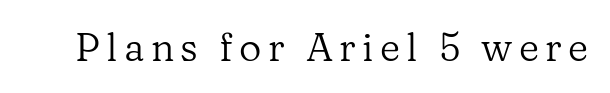
{"serif": "yes", "italic": "no", "bold": "no", "weight": "regular", "width": "normal", "stroke_contrast": "low", "x_height": "medium", "monospaced": "no", "underline": "no", "glyph_px": 39}
